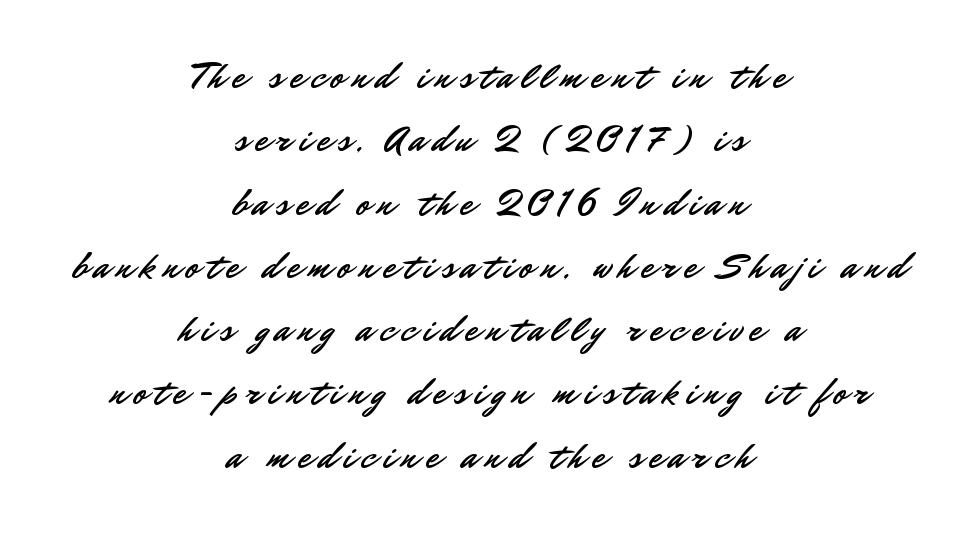
{"serif": "no", "width": "normal", "stroke_contrast": "low", "x_height": "small", "monospaced": "no", "underline": "no", "align": "center", "line_spacing_ratio": 1.71, "letter_spacing": "wide", "letter_spacing_em": 0.2, "glyph_px": 37}
